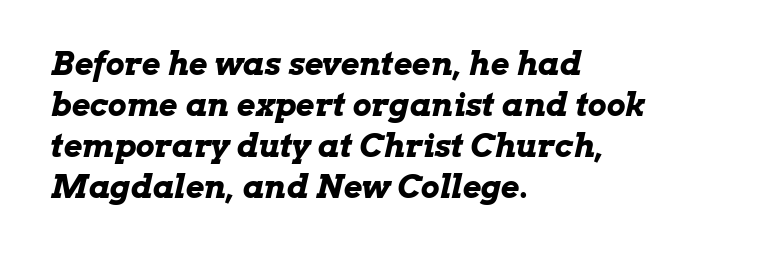
{"italic": "yes", "lean": "right", "slant_degrees": 13, "bold": "yes", "weight": "bold", "width": "wide", "stroke_contrast": "low", "x_height": "medium", "monospaced": "no", "underline": "no", "align": "left", "line_spacing": "normal", "line_spacing_ratio": 1.28, "letter_spacing": "normal", "letter_spacing_em": 0.0, "glyph_px": 32}
